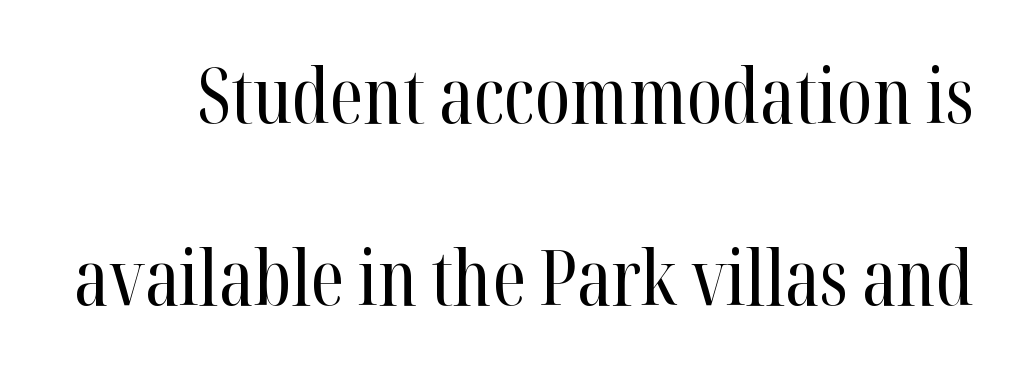
Q: Is the text bold? A: No.
Q: Is the text italic (slanted)? A: No, it is upright.
Q: Is the typeface a serif or a sans-serif typeface? A: Serif.
Q: Is the text underlined? A: No.
Q: Is the spacing between letters normal or unusually wide? A: Normal.
Q: Is the spacing between lines tight, normal or loose? A: Loose.
Q: Width (condensed, normal, or wide)? A: Condensed.
Q: Stroke contrast? A: High.
Q: x-height? A: Medium.
Q: Monospaced? A: No.
